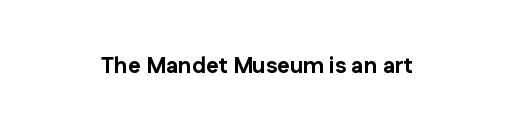
The image shows 22 px bold type, upright; set normal letter spacing, not underlined.
